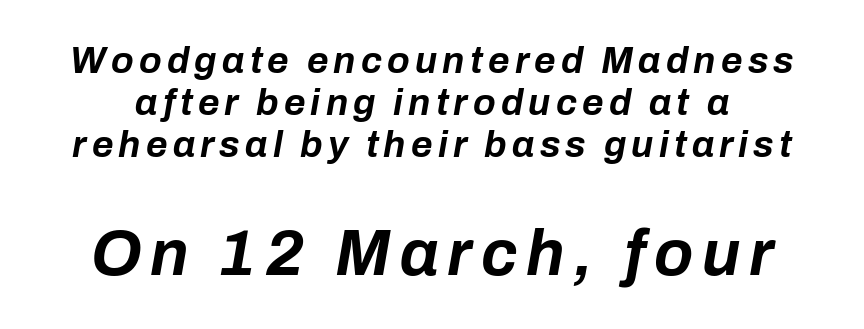
{"italic": "yes", "lean": "right", "slant_degrees": 10, "bold": "yes", "weight": "bold", "width": "normal", "stroke_contrast": "low", "x_height": "medium", "monospaced": "no", "underline": "no", "line_spacing": "tight", "line_spacing_ratio": 1.14, "larger_block": "second", "size_ratio": 1.73, "glyph_px": 64}
